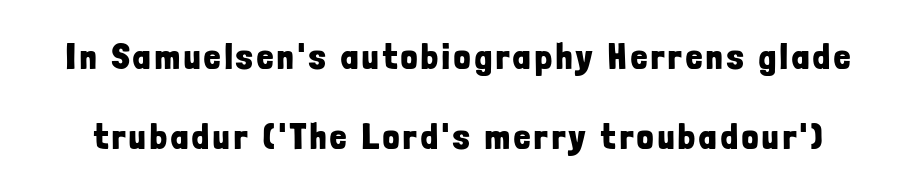
{"serif": "no", "italic": "no", "bold": "yes", "weight": "bold", "width": "condensed", "stroke_contrast": "low", "x_height": "medium", "monospaced": "no", "underline": "no", "line_spacing": "loose", "line_spacing_ratio": 2.21, "glyph_px": 36}
